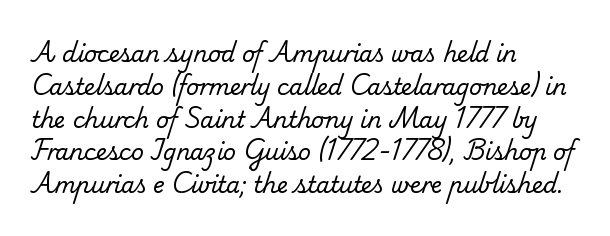
Q: Is the text bold? A: No.
Q: Is the text underlined? A: No.
Q: How is the paragraph aligned? A: Left-aligned.
Q: Is the spacing between letters normal or unusually wide? A: Normal.
Q: Is the spacing between lines tight, normal or loose? A: Normal.
